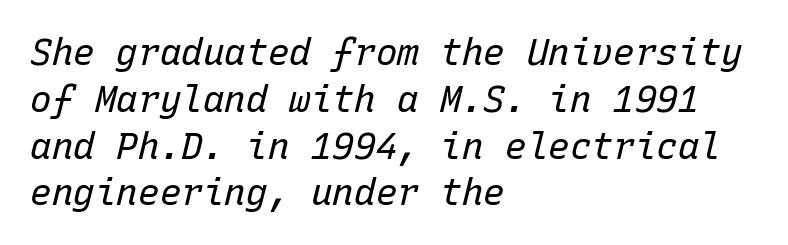
Q: Is the text bold? A: No.
Q: Is the text italic (slanted)? A: Yes, it leans right by about 15 degrees.
Q: Is the text underlined? A: No.
Q: How is the paragraph aligned? A: Left-aligned.
Q: Is the spacing between letters normal or unusually wide? A: Normal.
Q: Is the spacing between lines tight, normal or loose? A: Normal.
Q: Width (condensed, normal, or wide)? A: Normal.
Q: Stroke contrast? A: Low.
Q: x-height? A: Medium.
Q: Monospaced? A: Yes.
